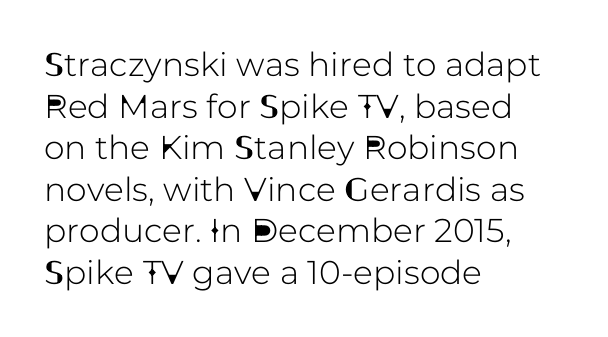
The image shows 33 px sans-serif type, upright; set left-aligned, normal line spacing (1.26x), normal letter spacing, not underlined; low stroke contrast and a medium x-height.
